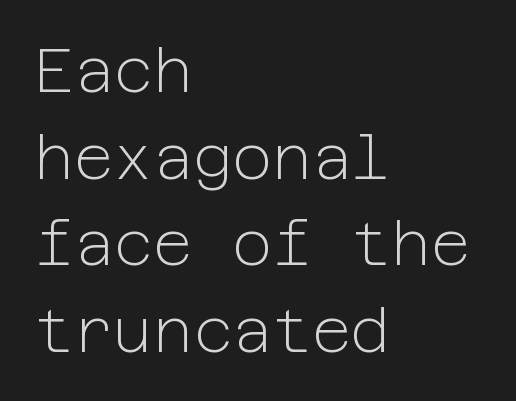
Q: Is the text bold? A: No.
Q: Is the text italic (slanted)? A: No, it is upright.
Q: Is the typeface a serif or a sans-serif typeface? A: Sans-serif.
Q: Is the text underlined? A: No.
Q: How is the paragraph aligned? A: Left-aligned.
Q: Is the spacing between letters normal or unusually wide? A: Normal.
Q: Is the spacing between lines tight, normal or loose? A: Normal.
Q: Width (condensed, normal, or wide)? A: Normal.
Q: Stroke contrast? A: Low.
Q: x-height? A: Medium.
